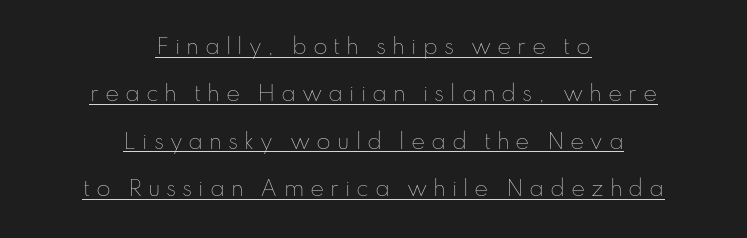
The image shows 21 px text type, upright; set centered, loose line spacing (2.26x), unusually wide letter spacing (+0.28 em), underlined.
